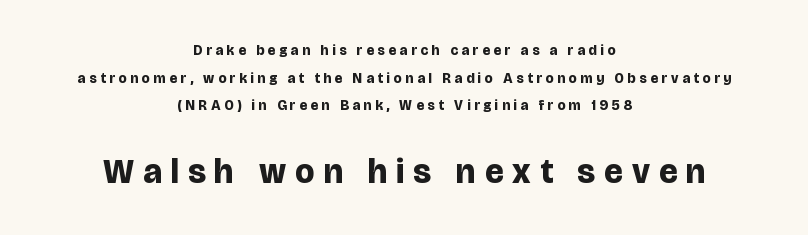
{"serif": "no", "italic": "no", "bold": "yes", "weight": "bold", "width": "normal", "stroke_contrast": "low", "x_height": "large", "monospaced": "no", "underline": "no", "align": "center", "line_spacing": "loose", "line_spacing_ratio": 1.98, "letter_spacing": "wide", "letter_spacing_em": 0.27, "larger_block": "second", "size_ratio": 2.43, "glyph_px": 34}
